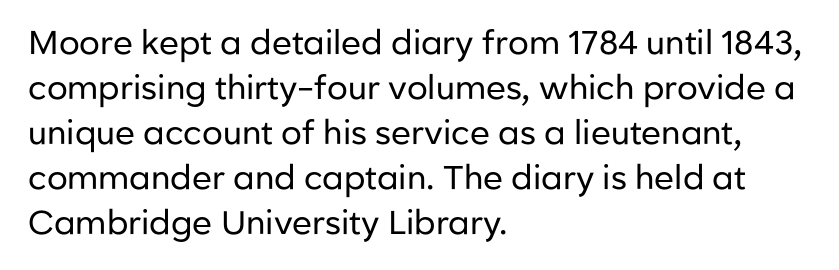
Default kerning and tracking; the words read as compact shapes. Each letter's strokes conclude bluntly, with no projecting serifs. The face used here is proportionally spaced, like ordinary book or web type. If you drew a ruler down the left edge, every line would touch it.
